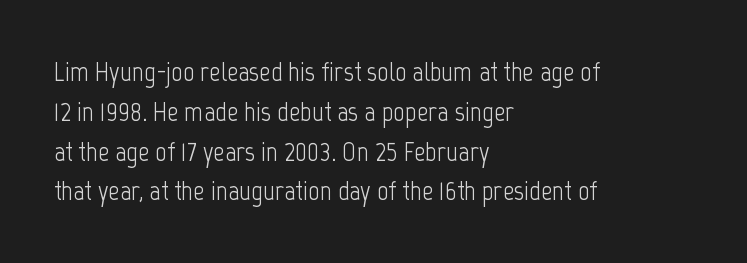
Beneath every word, the page is bare. No heavy texture on the line: the type isn't bold. Quick note: interline space is typical. Letterform terminals end flat and unadorned throughout the passage. Varying glyph widths throughout — classic text-font behaviour. Vertical strokes here are truly vertical.
